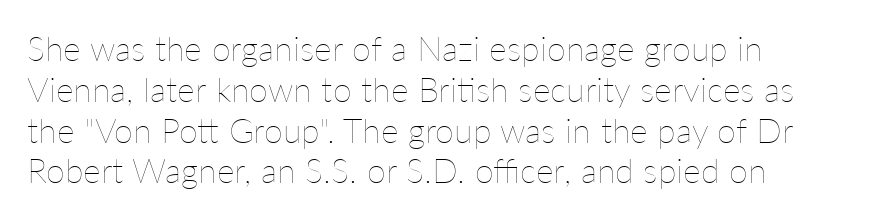
Q: Is the text bold? A: No.
Q: Is the text italic (slanted)? A: No, it is upright.
Q: Is the text underlined? A: No.
Q: Is the spacing between letters normal or unusually wide? A: Normal.
Q: Width (condensed, normal, or wide)? A: Normal.
Q: Stroke contrast? A: Low.
Q: x-height? A: Medium.
Q: Monospaced? A: No.
